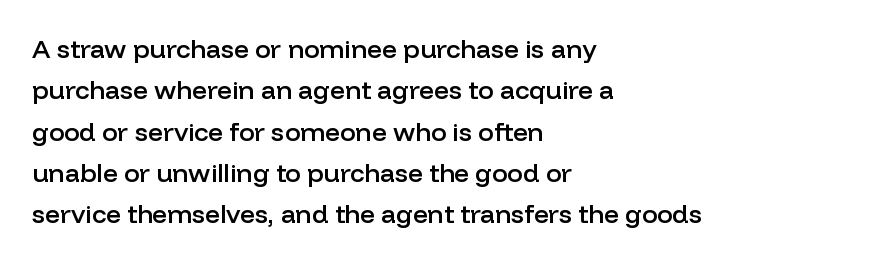
The image shows 26 px text type, upright; set left-aligned, normal line spacing (1.59x), normal letter spacing, not underlined.
